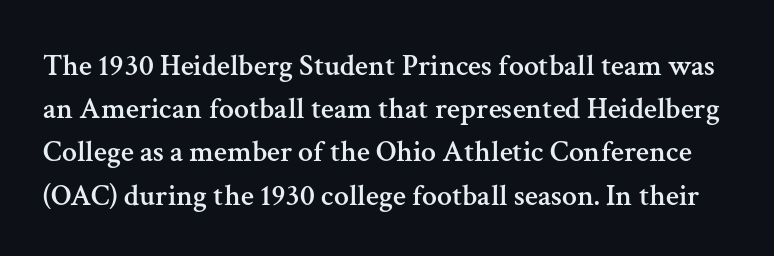
Q: Is the text italic (slanted)? A: No, it is upright.
Q: Is the typeface a serif or a sans-serif typeface? A: Serif.
Q: Is the text underlined? A: No.
Q: Is the spacing between letters normal or unusually wide? A: Normal.
Q: Is the spacing between lines tight, normal or loose? A: Normal.
Q: Width (condensed, normal, or wide)? A: Normal.
Q: Stroke contrast? A: Medium.
Q: x-height? A: Medium.
Q: Monospaced? A: No.
